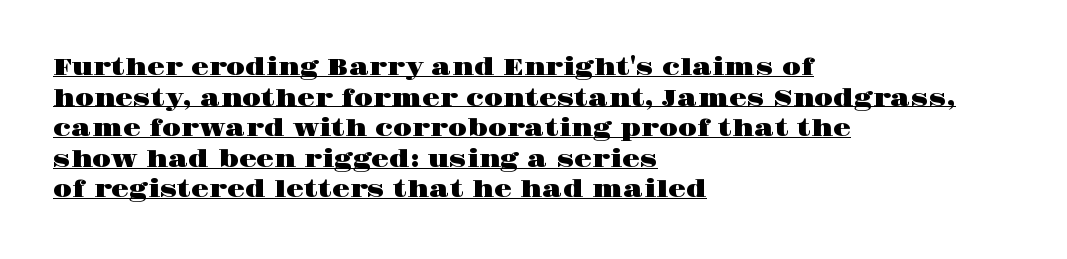
Words appear dense and cohesive because spacing is normal. Designer's note — italics off, roman on. A baseline rule has been typeset under these characters. Compared with typical paragraphs, the rows here are spaced about the same. Which margin do the lines hug? The left one — the right edge is uneven.
